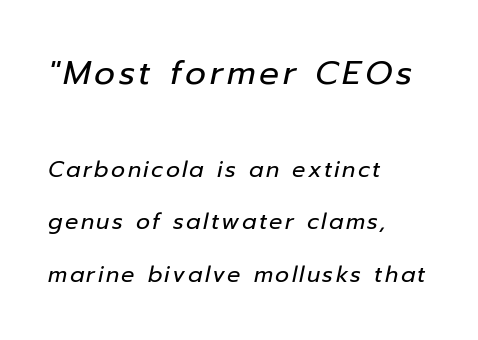
The image shows 33 px regular-weight type, italic (leaning right); set left-aligned, loose line spacing (2.38x), not underlined; the first (top) block is 1.5x larger; low stroke contrast and a medium x-height.
